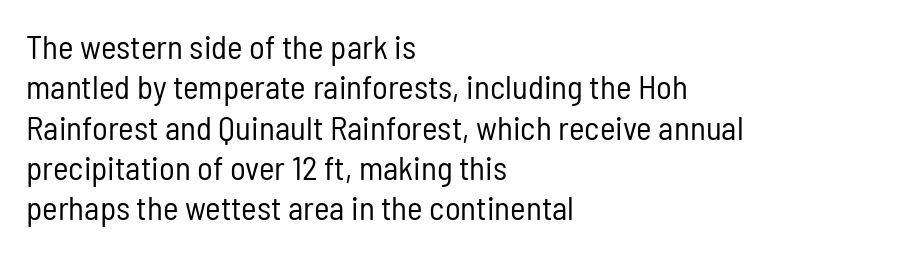
Q: Is the text bold? A: No.
Q: Is the text italic (slanted)? A: No, it is upright.
Q: Is the typeface a serif or a sans-serif typeface? A: Sans-serif.
Q: Is the text underlined? A: No.
Q: How is the paragraph aligned? A: Left-aligned.
Q: Is the spacing between letters normal or unusually wide? A: Normal.
Q: Width (condensed, normal, or wide)? A: Condensed.
Q: Stroke contrast? A: Low.
Q: x-height? A: Medium.
Q: Monospaced? A: No.
